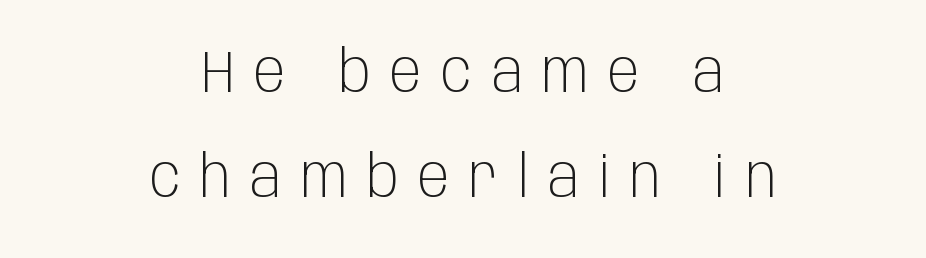
The image shows 59 px light, condensed sans-serif type, upright; set centered, line spacing 1.78x, unusually wide letter spacing (+0.33 em), not underlined; low stroke contrast and a large x-height.
